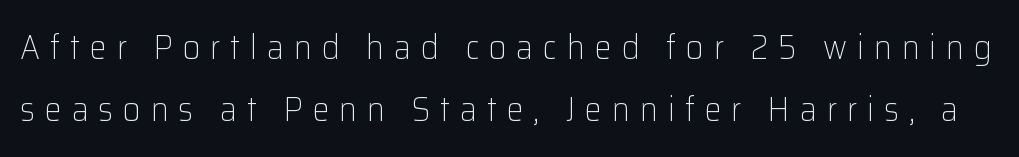
Q: Is the text bold? A: No.
Q: Is the text italic (slanted)? A: No, it is upright.
Q: Is the typeface a serif or a sans-serif typeface? A: Sans-serif.
Q: Is the text underlined? A: No.
Q: Is the spacing between letters normal or unusually wide? A: Unusually wide.
Q: Width (condensed, normal, or wide)? A: Normal.
Q: Stroke contrast? A: Low.
Q: x-height? A: Medium.
Q: Monospaced? A: No.
